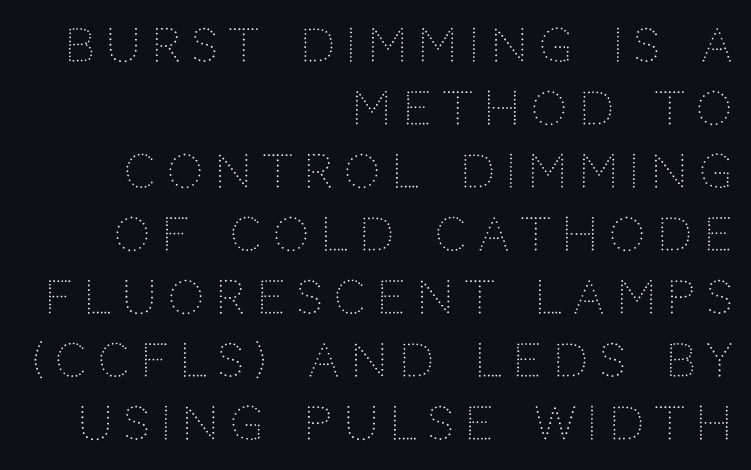
The image shows 45 px light sans-serif type, upright; set right-aligned, normal line spacing (1.4x), unusually wide letter spacing (+0.26 em), not underlined; low stroke contrast and a large x-height.
